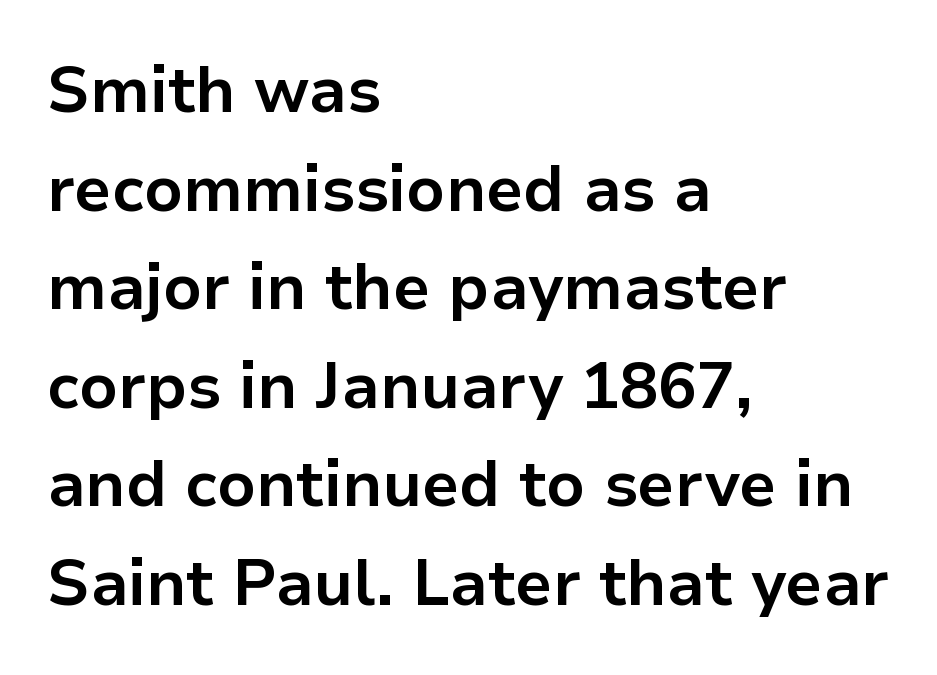
{"serif": "no", "italic": "no", "bold": "yes", "weight": "bold", "width": "normal", "stroke_contrast": "low", "x_height": "medium", "monospaced": "no", "underline": "no", "align": "left", "line_spacing": "normal", "line_spacing_ratio": 1.54, "letter_spacing": "normal", "letter_spacing_em": 0.0, "glyph_px": 64}
